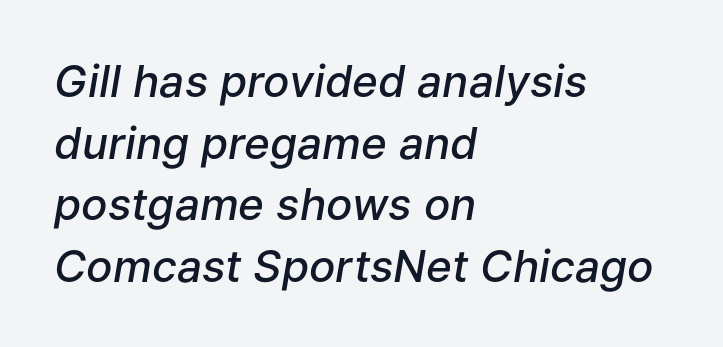
Q: Is the text bold? A: Semi-bold.
Q: Is the text italic (slanted)? A: Yes, it leans right by about 9 degrees.
Q: Is the text underlined? A: No.
Q: How is the paragraph aligned? A: Left-aligned.
Q: Is the spacing between letters normal or unusually wide? A: Normal.
Q: Is the spacing between lines tight, normal or loose? A: Normal.
Q: Width (condensed, normal, or wide)? A: Normal.
Q: Stroke contrast? A: Low.
Q: x-height? A: Medium.
Q: Monospaced? A: No.
